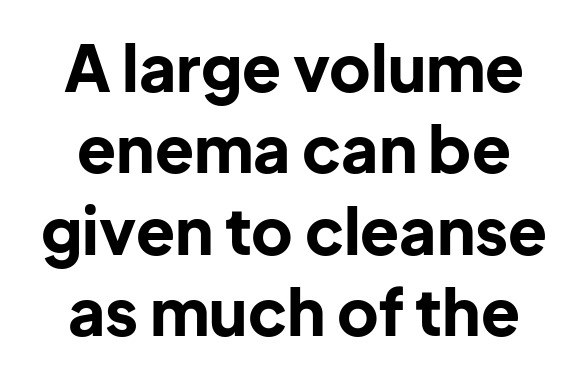
Q: Is the text bold? A: Yes.
Q: Is the text italic (slanted)? A: No, it is upright.
Q: Is the typeface a serif or a sans-serif typeface? A: Sans-serif.
Q: Is the text underlined? A: No.
Q: How is the paragraph aligned? A: Centered.
Q: Is the spacing between letters normal or unusually wide? A: Normal.
Q: Is the spacing between lines tight, normal or loose? A: Normal.
Q: Width (condensed, normal, or wide)? A: Normal.
Q: Stroke contrast? A: Low.
Q: x-height? A: Medium.
Q: Monospaced? A: No.
